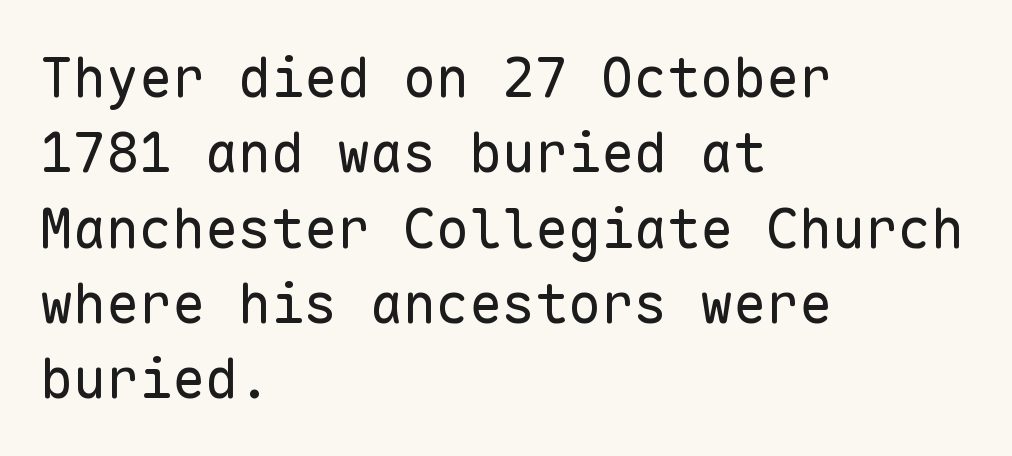
Q: Is the text bold? A: No.
Q: Is the text italic (slanted)? A: No, it is upright.
Q: Is the typeface a serif or a sans-serif typeface? A: Sans-serif.
Q: Is the text underlined? A: No.
Q: How is the paragraph aligned? A: Left-aligned.
Q: Is the spacing between letters normal or unusually wide? A: Normal.
Q: Is the spacing between lines tight, normal or loose? A: Normal.
Q: Width (condensed, normal, or wide)? A: Normal.
Q: Stroke contrast? A: Low.
Q: x-height? A: Medium.
Q: Monospaced? A: Yes.
